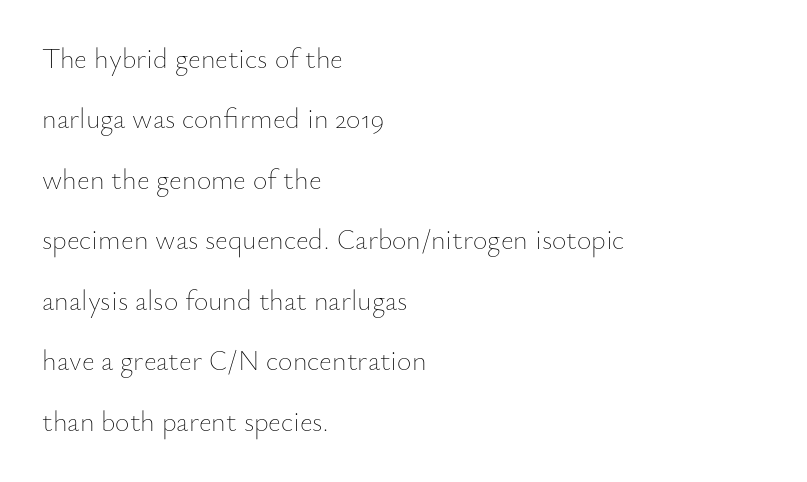
Q: Is the text bold? A: No.
Q: Is the text italic (slanted)? A: No, it is upright.
Q: Is the text underlined? A: No.
Q: How is the paragraph aligned? A: Left-aligned.
Q: Is the spacing between letters normal or unusually wide? A: Normal.
Q: Is the spacing between lines tight, normal or loose? A: Loose.
Q: Width (condensed, normal, or wide)? A: Normal.
Q: Stroke contrast? A: Low.
Q: x-height? A: Small.
Q: Monospaced? A: No.
